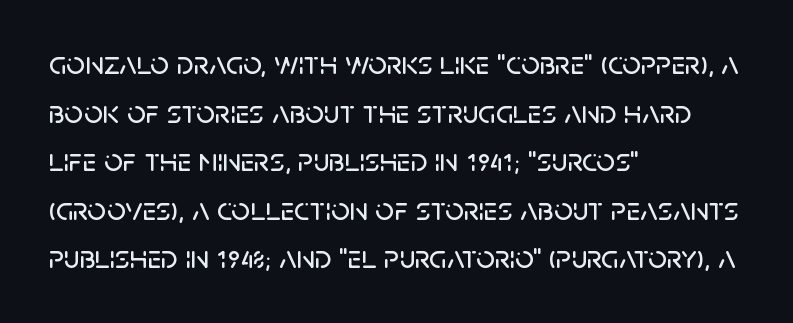
Q: Is the text italic (slanted)? A: No, it is upright.
Q: Is the typeface a serif or a sans-serif typeface? A: Sans-serif.
Q: Is the text underlined? A: No.
Q: How is the paragraph aligned? A: Left-aligned.
Q: Is the spacing between letters normal or unusually wide? A: Normal.
Q: Is the spacing between lines tight, normal or loose? A: Normal.
Q: Width (condensed, normal, or wide)? A: Normal.
Q: Stroke contrast? A: Low.
Q: x-height? A: Large.
Q: Monospaced? A: No.
